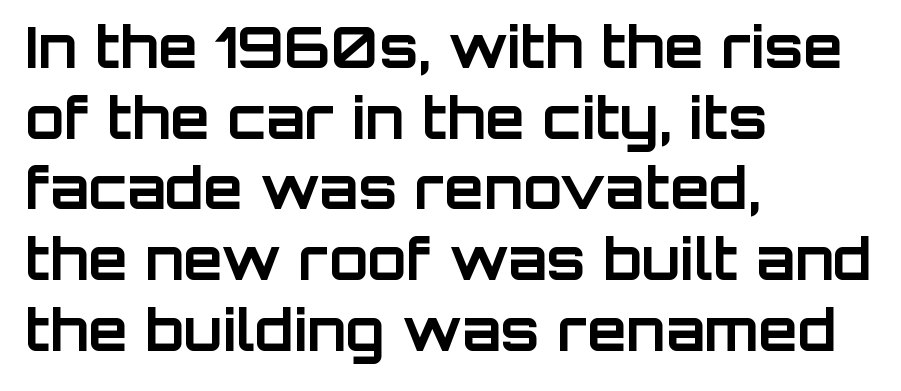
The image shows 57 px bold sans-serif type, upright; set left-aligned, line spacing 1.24x, normal letter spacing, not underlined; low stroke contrast and a large x-height.
